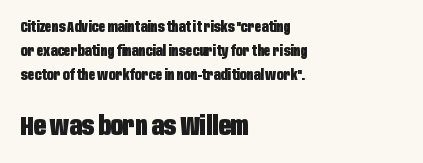
{"italic": "no", "bold": "yes", "underline": "no", "align": "left", "line_spacing": "normal", "line_spacing_ratio": 1.59, "letter_spacing": "normal", "letter_spacing_em": 0.0, "larger_block": "second", "size_ratio": 1.8, "glyph_px": 27}
